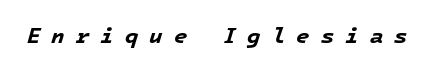
Only glyphs here, with clear space below each row. Students, this is bold: see how much ink each stroke carries. The letters are slanted; this is an italic face. These lines have a slow, spaced-out rhythm from letter to letter.
